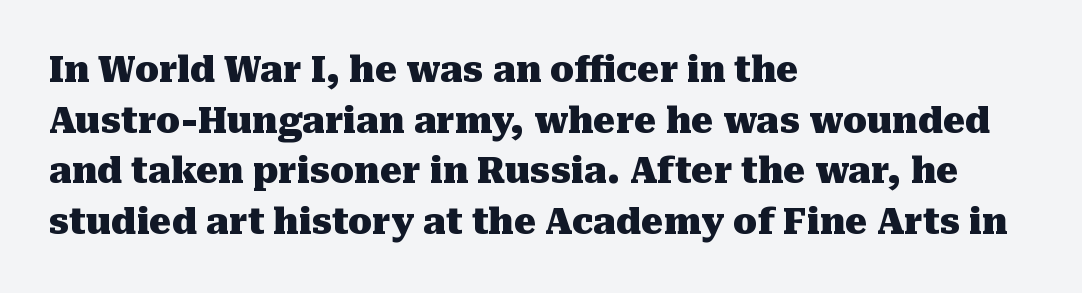
Q: Is the text bold? A: Yes.
Q: Is the text italic (slanted)? A: No, it is upright.
Q: Is the typeface a serif or a sans-serif typeface? A: Serif.
Q: Is the text underlined? A: No.
Q: How is the paragraph aligned? A: Left-aligned.
Q: Is the spacing between letters normal or unusually wide? A: Normal.
Q: Is the spacing between lines tight, normal or loose? A: Normal.
Q: Width (condensed, normal, or wide)? A: Normal.
Q: Stroke contrast? A: Medium.
Q: x-height? A: Medium.
Q: Monospaced? A: No.
